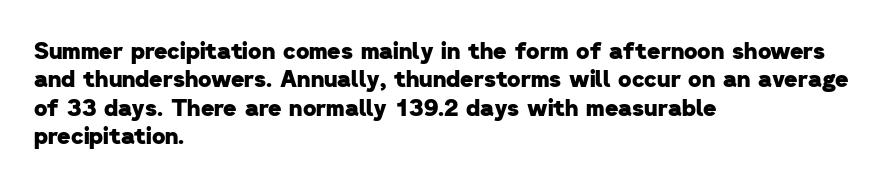
{"bold": "yes", "underline": "no", "align": "left", "line_spacing_ratio": 1.23, "letter_spacing": "normal", "letter_spacing_em": 0.0, "glyph_px": 23}
